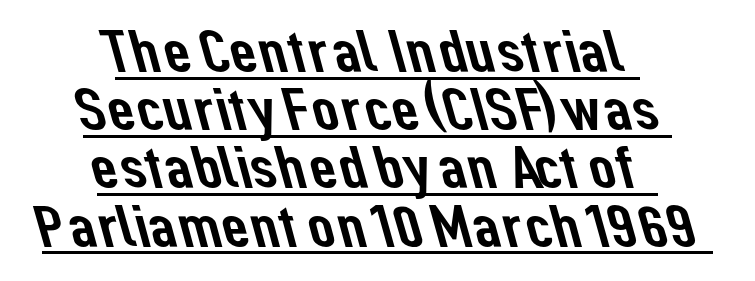
The lettering is marked with a stroke running underneath it. The horizontal fit of the characters is conventional and even. I'd call this a sans setting — the letters go barefoot. Varying glyph widths throughout — classic text-font behaviour.
